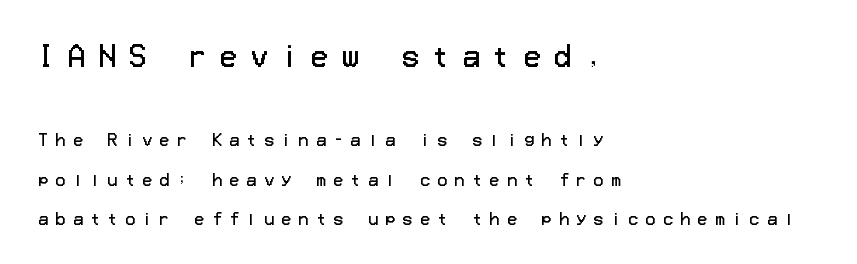
The block sitting higher on the canvas is the one with enlarged characters. Unlike a traditional serif, this face leaves its strokes unadorned. Bold? No — there's no thickening of the strokes. You can tell it's not italic because the verticals are truly vertical. The baseline area is clear.
